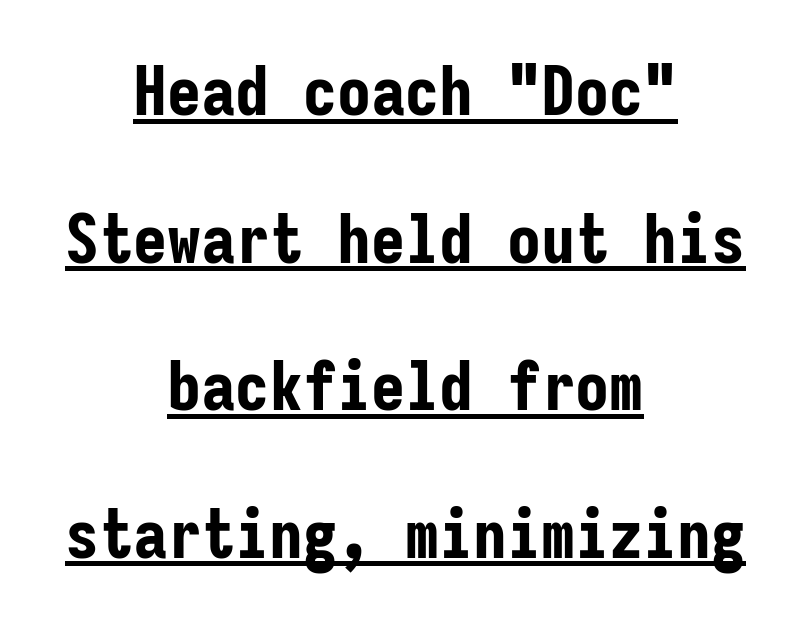
Q: Is the text bold? A: Yes.
Q: Is the text italic (slanted)? A: No, it is upright.
Q: Is the typeface a serif or a sans-serif typeface? A: Sans-serif.
Q: Is the text underlined? A: Yes.
Q: How is the paragraph aligned? A: Centered.
Q: Is the spacing between letters normal or unusually wide? A: Normal.
Q: Is the spacing between lines tight, normal or loose? A: Loose.
Q: Width (condensed, normal, or wide)? A: Condensed.
Q: Stroke contrast? A: Low.
Q: x-height? A: Medium.
Q: Monospaced? A: Yes.
